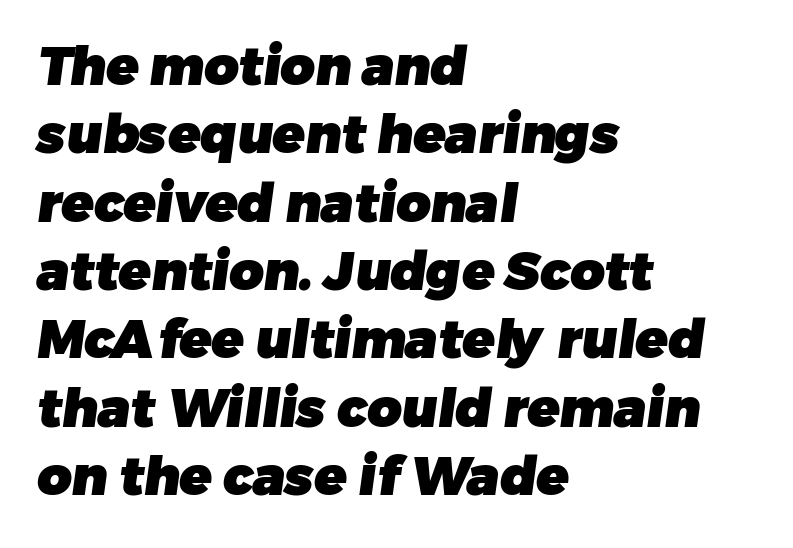
Q: Is the text bold? A: Yes.
Q: Is the typeface a serif or a sans-serif typeface? A: Sans-serif.
Q: Is the text underlined? A: No.
Q: How is the paragraph aligned? A: Left-aligned.
Q: Is the spacing between letters normal or unusually wide? A: Normal.
Q: Is the spacing between lines tight, normal or loose? A: Normal.
Q: Width (condensed, normal, or wide)? A: Normal.
Q: Stroke contrast? A: Low.
Q: x-height? A: Medium.
Q: Monospaced? A: No.
